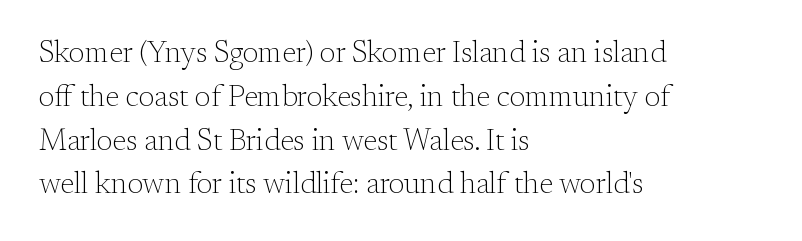
The image shows 30 px light serif type, upright; set left-aligned, normal line spacing (1.46x), normal letter spacing, not underlined; medium stroke contrast and a small x-height.
